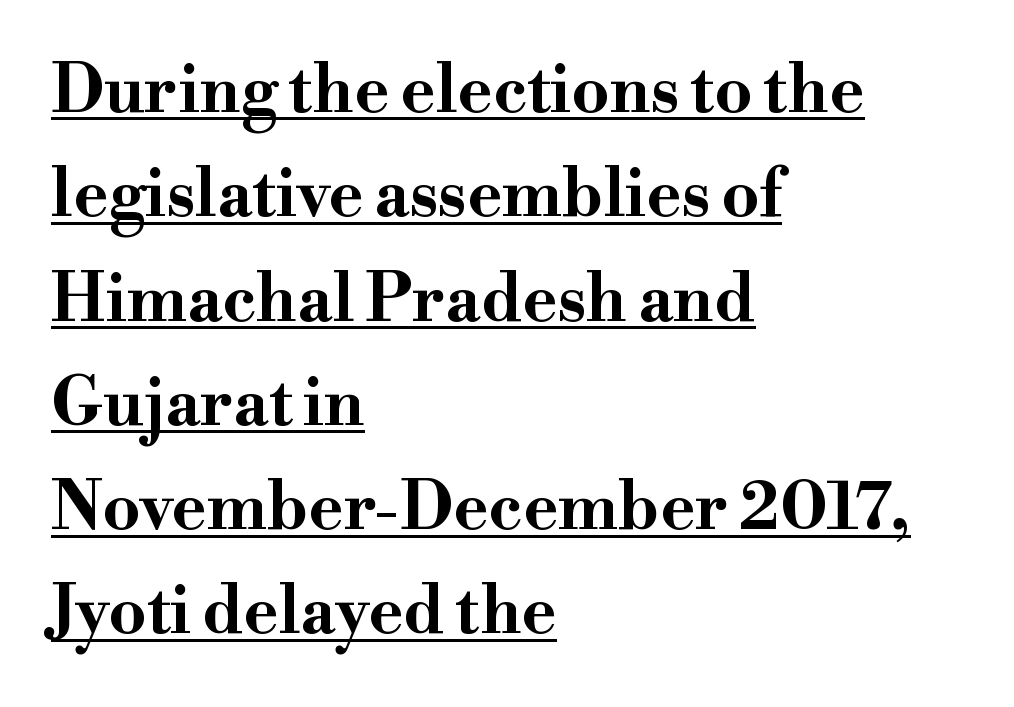
The image shows 66 px bold, wide serif type, upright; set left-aligned, normal line spacing (1.58x), normal letter spacing, underlined; high stroke contrast and a small x-height.
